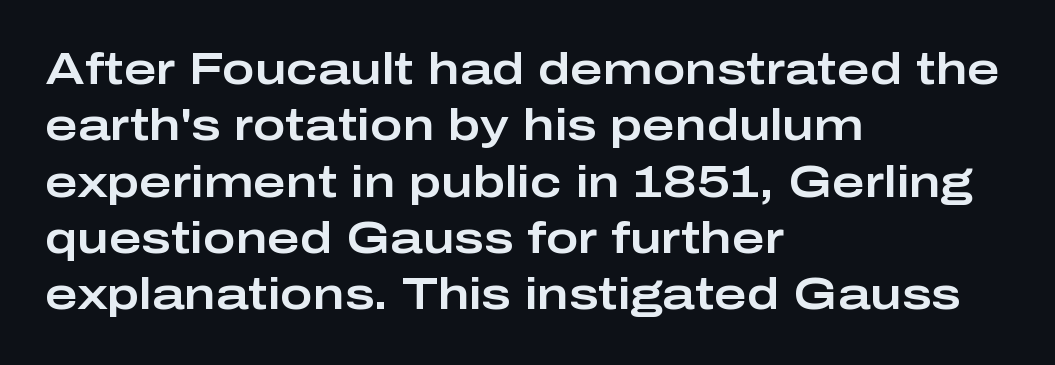
Q: Is the text italic (slanted)? A: No, it is upright.
Q: Is the typeface a serif or a sans-serif typeface? A: Sans-serif.
Q: Is the text underlined? A: No.
Q: How is the paragraph aligned? A: Left-aligned.
Q: Is the spacing between letters normal or unusually wide? A: Normal.
Q: Is the spacing between lines tight, normal or loose? A: Normal.
Q: Width (condensed, normal, or wide)? A: Wide.
Q: Stroke contrast? A: Low.
Q: x-height? A: Medium.
Q: Monospaced? A: No.
